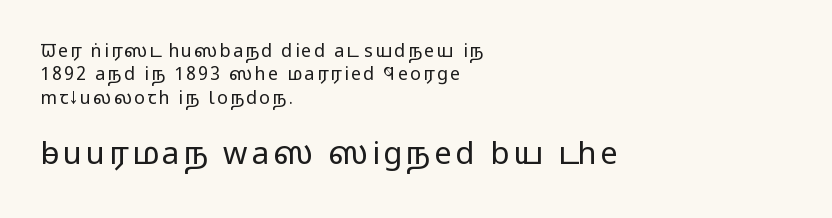
{"serif": "no", "italic": "no", "bold": "no", "weight": "regular", "width": "wide", "stroke_contrast": "low", "x_height": "medium", "monospaced": "no", "underline": "no", "align": "left", "line_spacing": "normal", "line_spacing_ratio": 1.3, "larger_block": "second", "size_ratio": 1.72, "glyph_px": 31}
